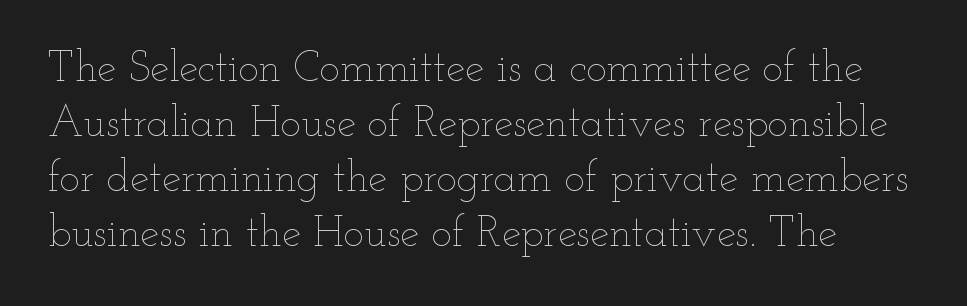
The image shows 43 px thin, wide type, upright; set normal line spacing (1.28x), normal letter spacing, not underlined; low stroke contrast and a small x-height.
